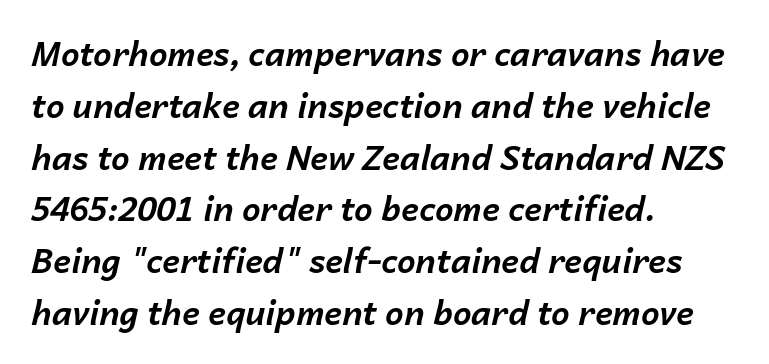
Q: Is the text bold? A: Yes.
Q: Is the text italic (slanted)? A: Yes, it leans right by about 14 degrees.
Q: Is the text underlined? A: No.
Q: How is the paragraph aligned? A: Left-aligned.
Q: Is the spacing between letters normal or unusually wide? A: Normal.
Q: Is the spacing between lines tight, normal or loose? A: Normal.
Q: Width (condensed, normal, or wide)? A: Normal.
Q: Stroke contrast? A: Low.
Q: x-height? A: Medium.
Q: Monospaced? A: No.
